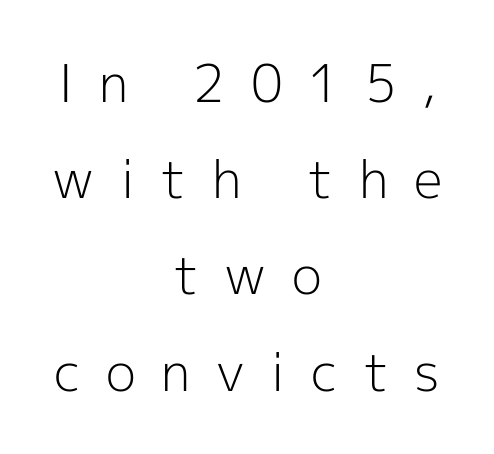
Q: Is the text bold? A: No.
Q: Is the text italic (slanted)? A: No, it is upright.
Q: Is the typeface a serif or a sans-serif typeface? A: Sans-serif.
Q: Is the text underlined? A: No.
Q: How is the paragraph aligned? A: Centered.
Q: Is the spacing between letters normal or unusually wide? A: Unusually wide.
Q: Width (condensed, normal, or wide)? A: Normal.
Q: x-height? A: Medium.
Q: Monospaced? A: No.
